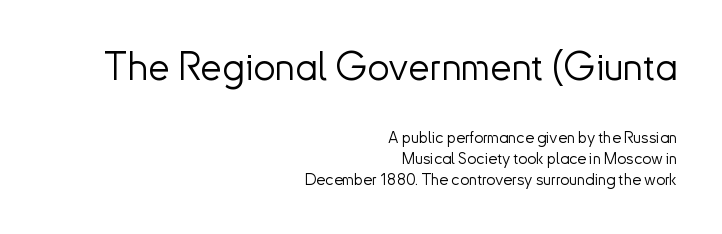
{"serif": "no", "italic": "no", "bold": "no", "weight": "light", "width": "normal", "stroke_contrast": "low", "x_height": "small", "monospaced": "no", "underline": "no", "align": "right", "line_spacing": "normal", "line_spacing_ratio": 1.32, "letter_spacing": "normal", "letter_spacing_em": 0.0, "larger_block": "first", "size_ratio": 2.44, "glyph_px": 39}
